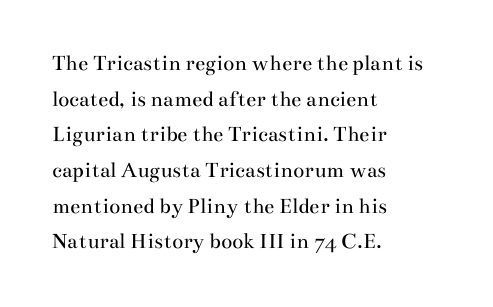
Baseline-to-baseline distance is the conventional proportion of letter height. The passage is arranged the way most books set body copy — flush left. The glyphs are unaccompanied by any horizontal stroke below them. The gaps between neighbouring characters are ordinary and unremarkable.
